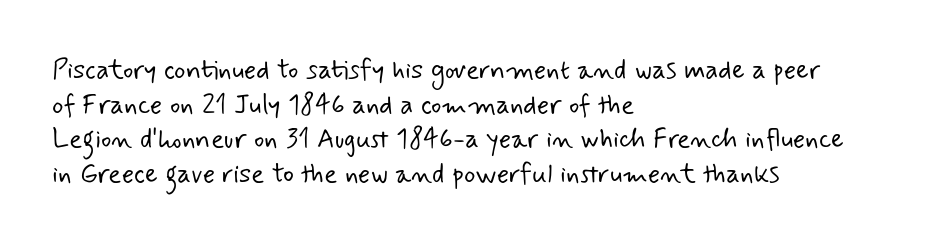
Q: Is the text bold? A: No.
Q: Is the text underlined? A: No.
Q: How is the paragraph aligned? A: Left-aligned.
Q: Is the spacing between letters normal or unusually wide? A: Normal.
Q: Is the spacing between lines tight, normal or loose? A: Normal.
